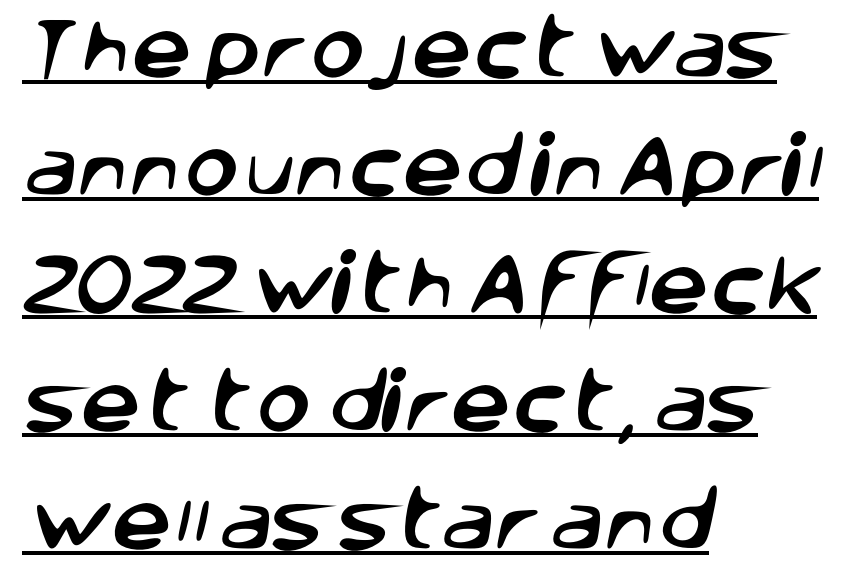
The rendering anchors every line to the left-hand side. The rendering uses natural spacing where letterforms have individual widths. Has an underline been added? It has. Nobody touched the tracking dial on this one. Is this a sans? Yes — the strokes have no serifs.
